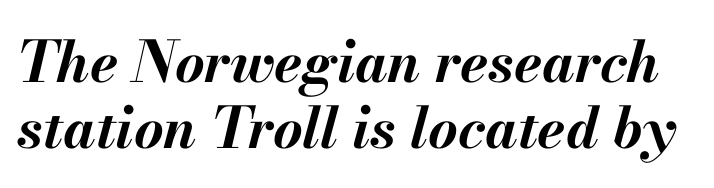
You could barely slide anything between these rows. Each letter keeps its own natural width here, so spacing adapts to shape. The baseline area is clear. Slant detected: the letters are inclined.
